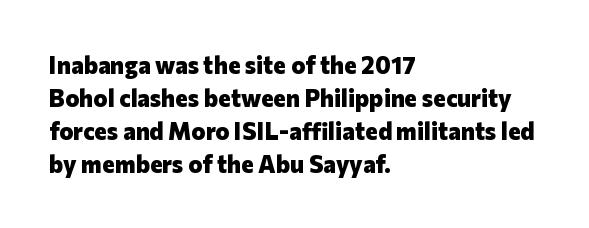
{"italic": "no", "bold": "yes", "underline": "no", "align": "left", "line_spacing": "normal", "line_spacing_ratio": 1.38, "letter_spacing": "normal", "letter_spacing_em": 0.0, "glyph_px": 24}
